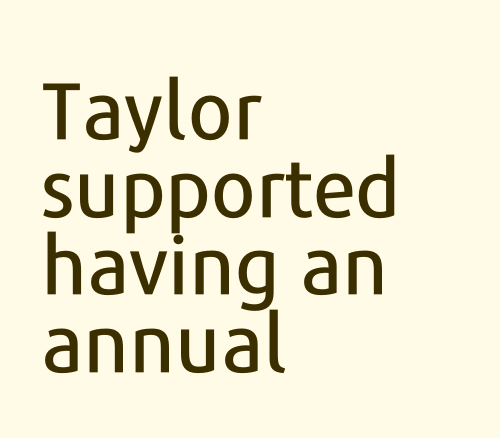
{"serif": "no", "italic": "no", "width": "normal", "stroke_contrast": "low", "x_height": "medium", "monospaced": "no", "underline": "no", "align": "left", "line_spacing": "tight", "line_spacing_ratio": 0.97, "letter_spacing": "normal", "letter_spacing_em": 0.0, "glyph_px": 80}
